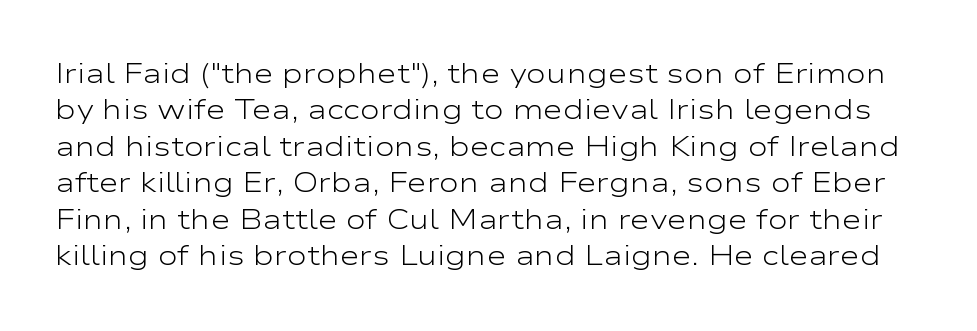
The image shows 27 px text type, upright; set normal line spacing (1.35x), normal letter spacing, not underlined.
